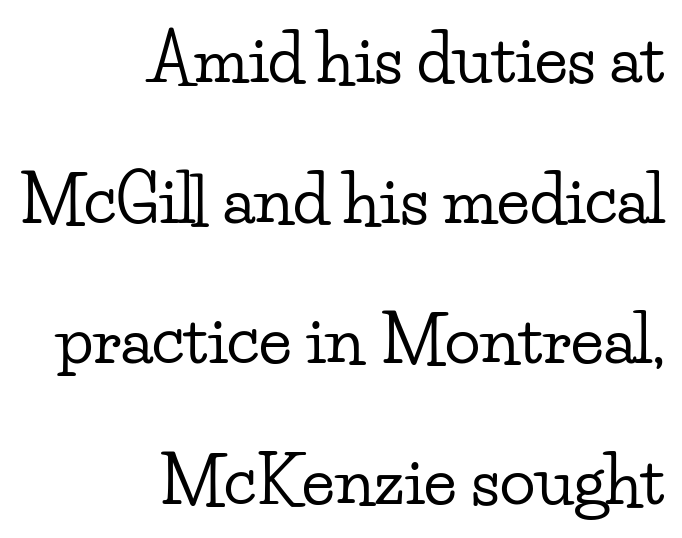
{"serif": "yes", "italic": "no", "width": "wide", "stroke_contrast": "low", "x_height": "small", "monospaced": "no", "underline": "no", "align": "right", "line_spacing": "loose", "line_spacing_ratio": 2.13, "letter_spacing": "normal", "letter_spacing_em": 0.0, "glyph_px": 66}
